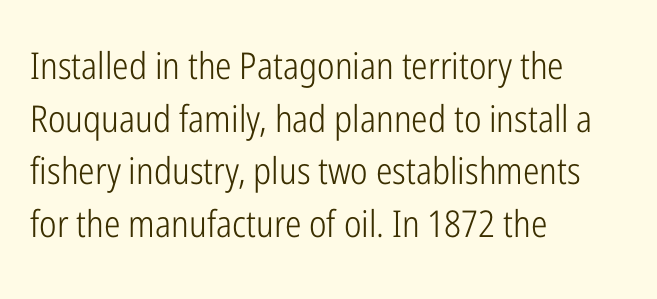
The image shows 37 px light, condensed sans-serif type, upright; set left-aligned, normal line spacing (1.42x), normal letter spacing, not underlined; low stroke contrast and a medium x-height.
